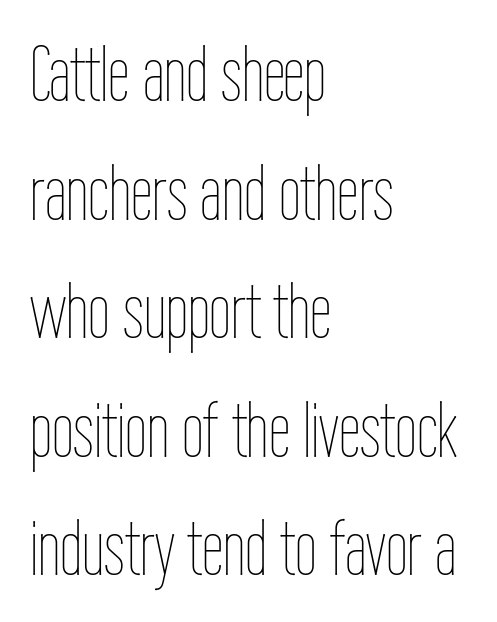
{"italic": "no", "bold": "no", "weight": "thin", "width": "condensed", "stroke_contrast": "low", "x_height": "medium", "monospaced": "no", "underline": "no", "align": "left", "line_spacing": "normal", "line_spacing_ratio": 1.52, "letter_spacing": "normal", "letter_spacing_em": 0.0, "glyph_px": 78}
